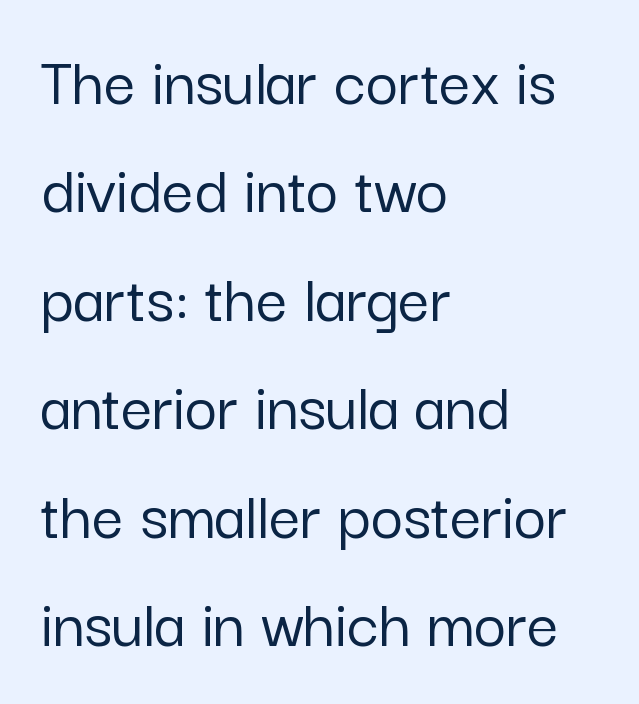
Posture: upright roman. The letterforms sit shoulder to shoulder at normal distance. Looks like regular typesetting: each glyph gets only the width it needs. Honestly, there is no underline to notice here at all.
